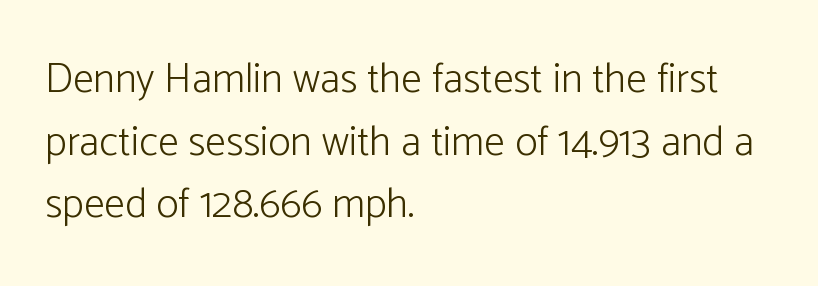
Nothing heavy about these letters — not bold at all. Tracking value appears to be zero — textbook default spacing. Whoever set this chose a conventional vertical rhythm. I'd call this a sans setting — the letters go barefoot. Lines of text with bare space underneath. The letters stand straight up with perfectly vertical stems.
